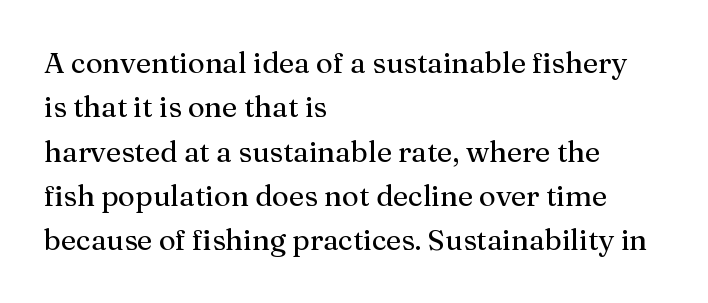
Q: Is the text italic (slanted)? A: No, it is upright.
Q: Is the typeface a serif or a sans-serif typeface? A: Serif.
Q: Is the text underlined? A: No.
Q: How is the paragraph aligned? A: Left-aligned.
Q: Is the spacing between letters normal or unusually wide? A: Normal.
Q: Is the spacing between lines tight, normal or loose? A: Normal.
Q: Width (condensed, normal, or wide)? A: Normal.
Q: Stroke contrast? A: Medium.
Q: x-height? A: Medium.
Q: Monospaced? A: No.
